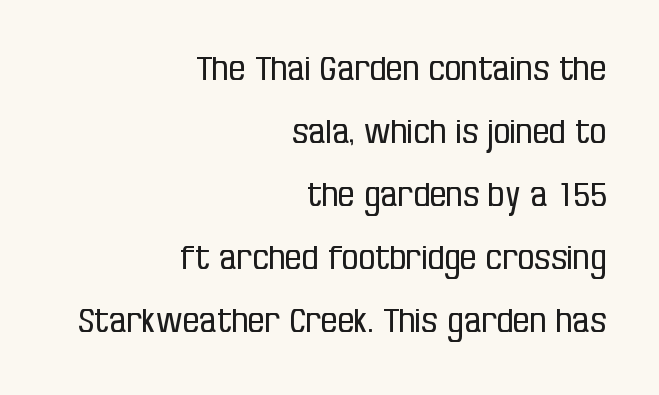
The image shows 33 px regular-weight, condensed sans-serif type, upright; set right-aligned, loose line spacing (1.91x), normal letter spacing, not underlined; low stroke contrast and a large x-height.
